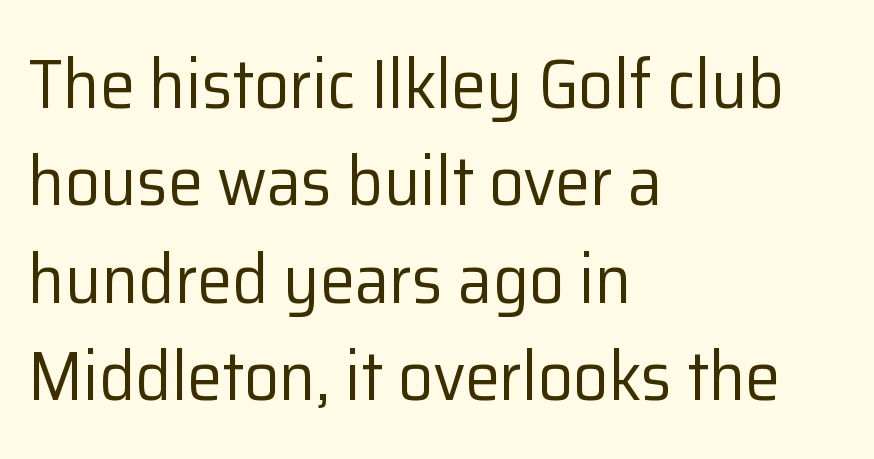
Q: Is the text bold? A: No.
Q: Is the text italic (slanted)? A: No, it is upright.
Q: Is the typeface a serif or a sans-serif typeface? A: Sans-serif.
Q: Is the text underlined? A: No.
Q: How is the paragraph aligned? A: Left-aligned.
Q: Is the spacing between letters normal or unusually wide? A: Normal.
Q: Is the spacing between lines tight, normal or loose? A: Normal.
Q: Width (condensed, normal, or wide)? A: Normal.
Q: Stroke contrast? A: Low.
Q: x-height? A: Medium.
Q: Monospaced? A: No.
